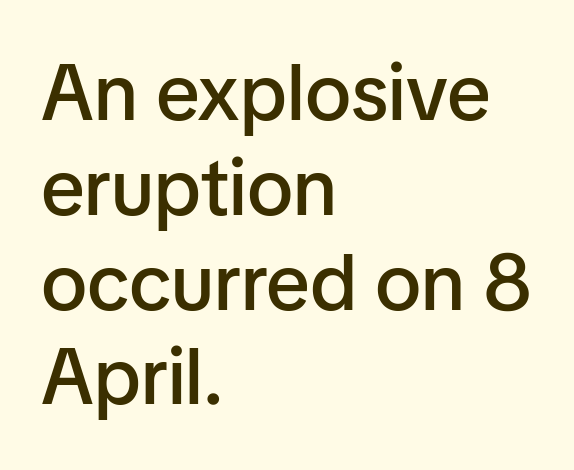
The image shows 79 px semibold sans-serif type, upright; set left-aligned, line spacing 1.2x, normal letter spacing, not underlined; low stroke contrast and a medium x-height.
